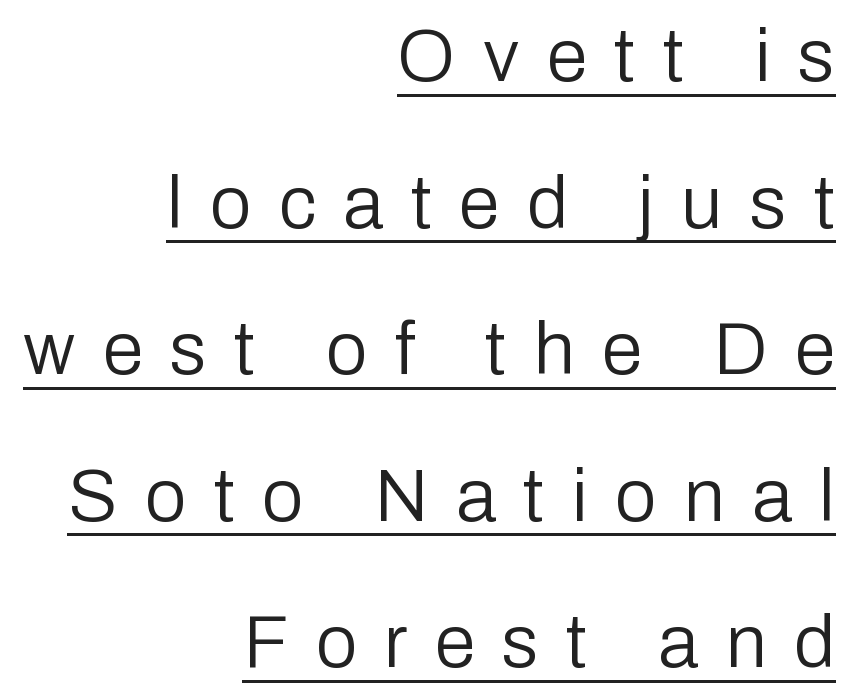
Q: Is the text bold? A: No.
Q: Is the text italic (slanted)? A: No, it is upright.
Q: Is the typeface a serif or a sans-serif typeface? A: Sans-serif.
Q: Is the text underlined? A: Yes.
Q: How is the paragraph aligned? A: Right-aligned.
Q: Is the spacing between letters normal or unusually wide? A: Unusually wide.
Q: Is the spacing between lines tight, normal or loose? A: Loose.
Q: Width (condensed, normal, or wide)? A: Normal.
Q: Stroke contrast? A: Low.
Q: x-height? A: Medium.
Q: Monospaced? A: No.
